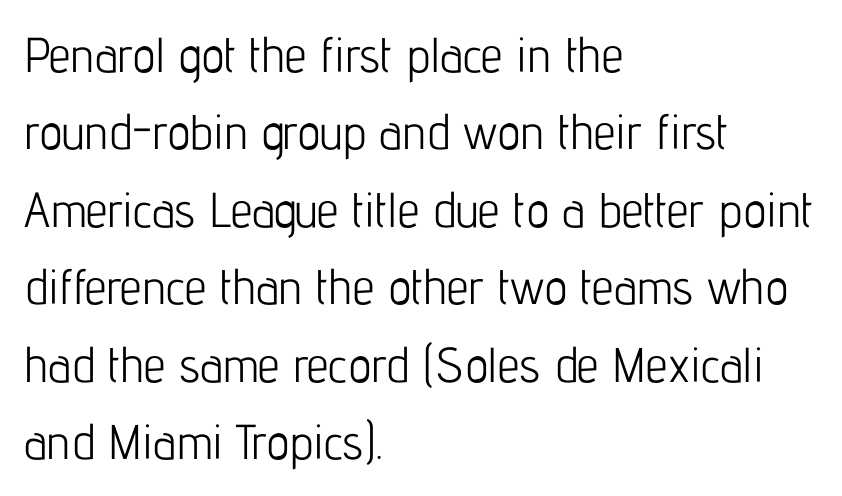
{"serif": "no", "italic": "no", "bold": "no", "weight": "light", "width": "condensed", "stroke_contrast": "low", "x_height": "medium", "monospaced": "no", "underline": "no", "align": "left", "line_spacing": "normal", "line_spacing_ratio": 1.58, "letter_spacing": "normal", "letter_spacing_em": 0.0, "glyph_px": 49}
